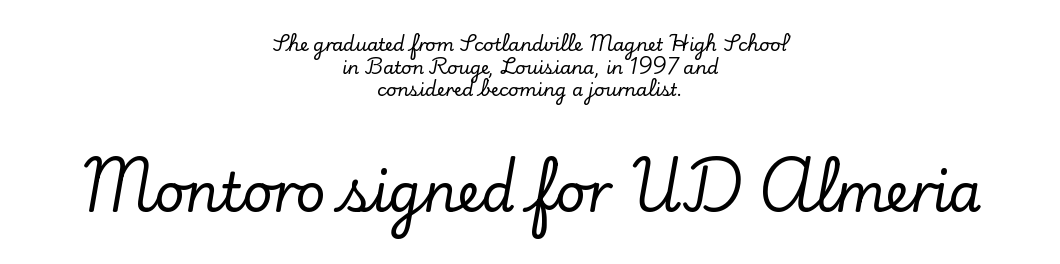
Unlike a clean sans, this face finishes its strokes with serifs. Spacing verdict: proportional, widths tailored to each character. Descender tails drop into unmarked territory. The composition opens small and finishes big. Glyph-to-glyph distance matches everyday printed text.
